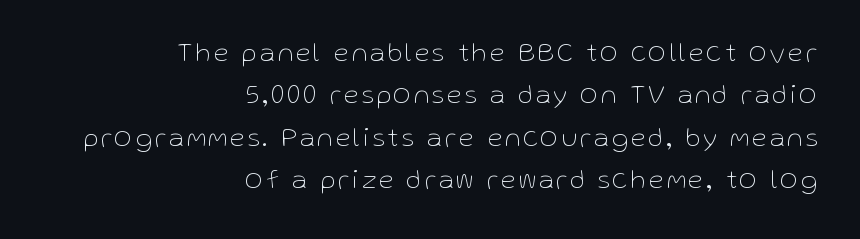
{"italic": "no", "bold": "no", "underline": "no", "align": "right", "line_spacing": "normal", "line_spacing_ratio": 1.57, "glyph_px": 27}
